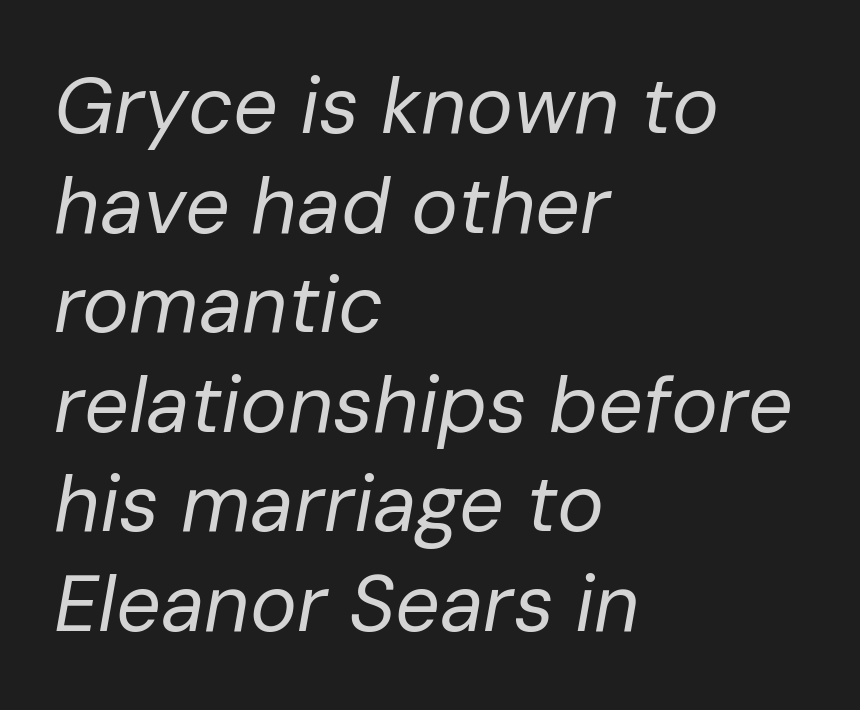
{"italic": "yes", "lean": "right", "slant_degrees": 10, "bold": "no", "weight": "regular", "width": "normal", "stroke_contrast": "low", "x_height": "medium", "monospaced": "no", "underline": "no", "align": "left", "line_spacing": "normal", "line_spacing_ratio": 1.26, "letter_spacing": "normal", "letter_spacing_em": 0.0, "glyph_px": 79}
